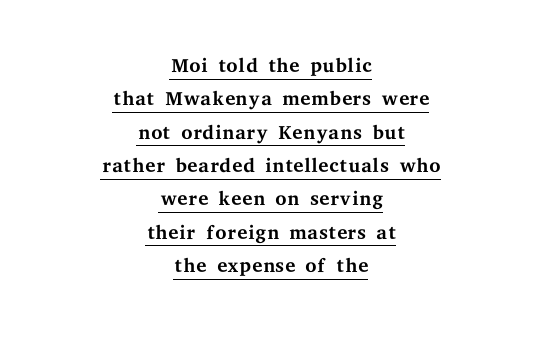
{"serif": "yes", "italic": "no", "bold": "no", "weight": "regular", "width": "wide", "stroke_contrast": "medium", "x_height": "medium", "monospaced": "no", "underline": "yes", "align": "center", "line_spacing": "tight", "line_spacing_ratio": 1.15, "letter_spacing": "normal", "letter_spacing_em": 0.0, "glyph_px": 29}
